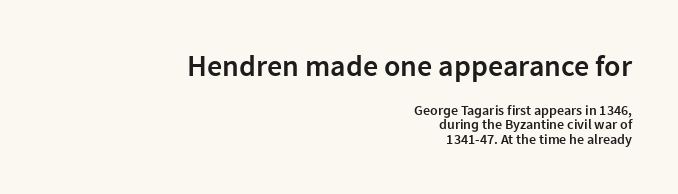
The image shows 30 px semibold sans-serif type, upright; set right-aligned, tight line spacing (1.03x), normal letter spacing, not underlined; the first (top) block is 2.14x larger; low stroke contrast and a medium x-height.
